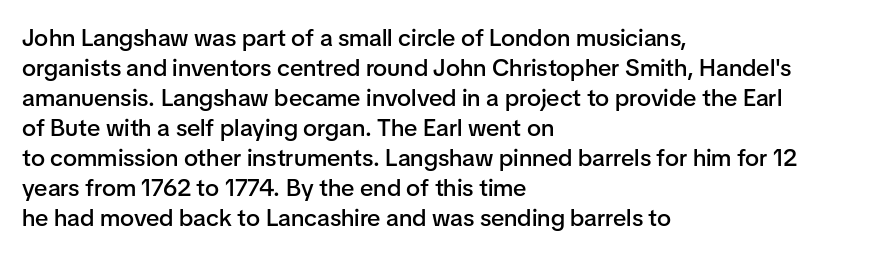
{"italic": "no", "bold": "semi", "underline": "no", "align": "left", "line_spacing": "normal", "line_spacing_ratio": 1.25, "letter_spacing": "normal", "letter_spacing_em": 0.0, "glyph_px": 24}
